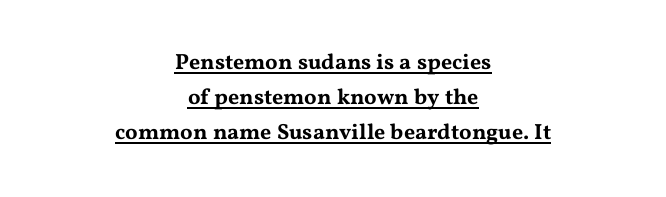
Q: Is the text italic (slanted)? A: No, it is upright.
Q: Is the text underlined? A: Yes.
Q: How is the paragraph aligned? A: Centered.
Q: Is the spacing between letters normal or unusually wide? A: Normal.
Q: Is the spacing between lines tight, normal or loose? A: Normal.
